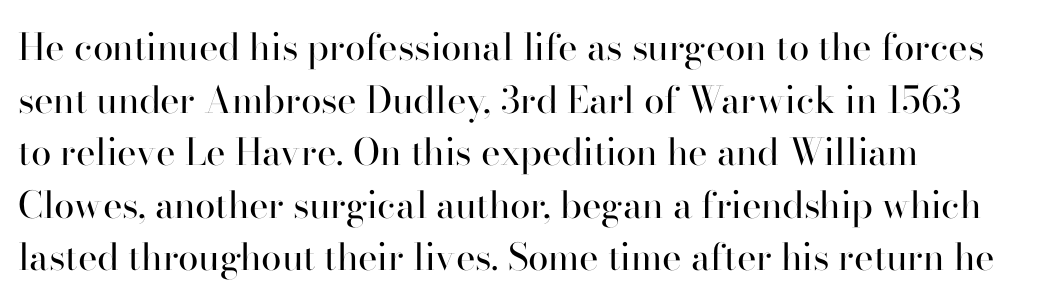
The block of text has a typical density, with ordinary space between rows. This sample is left-justified, so line endings fall wherever the words run out. This sample uses a serif face. Compared with typical body copy, the letter spacing here is the same. Descenders are the only things crossing below the line.
